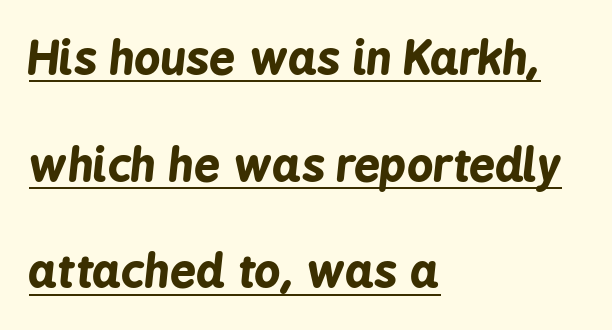
{"italic": "yes", "lean": "right", "slant_degrees": 6, "bold": "yes", "weight": "bold", "width": "condensed", "stroke_contrast": "low", "x_height": "medium", "monospaced": "no", "underline": "yes", "align": "left", "line_spacing": "loose", "line_spacing_ratio": 2.32, "letter_spacing": "normal", "letter_spacing_em": 0.0, "glyph_px": 46}
